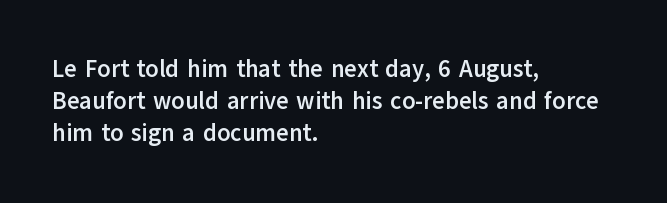
Heavy-handed strokes throughout: this text is bold. Ordinary non-slanted type is in use. The text block is weighted toward the left margin, trailing off unevenly rightward. Students, observe: this is what conventionally led text looks like. Students, note that the glyphs here touch the page at normal intervals. The words here are not underlined.
